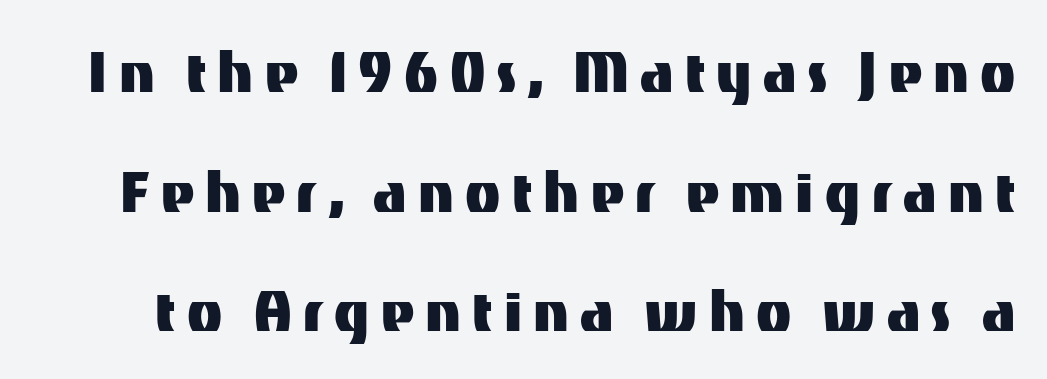
Q: Is the text italic (slanted)? A: No, it is upright.
Q: Is the typeface a serif or a sans-serif typeface? A: Sans-serif.
Q: Is the text underlined? A: No.
Q: Is the spacing between lines tight, normal or loose? A: Normal.
Q: Width (condensed, normal, or wide)? A: Normal.
Q: Stroke contrast? A: Medium.
Q: x-height? A: Medium.
Q: Monospaced? A: No.
